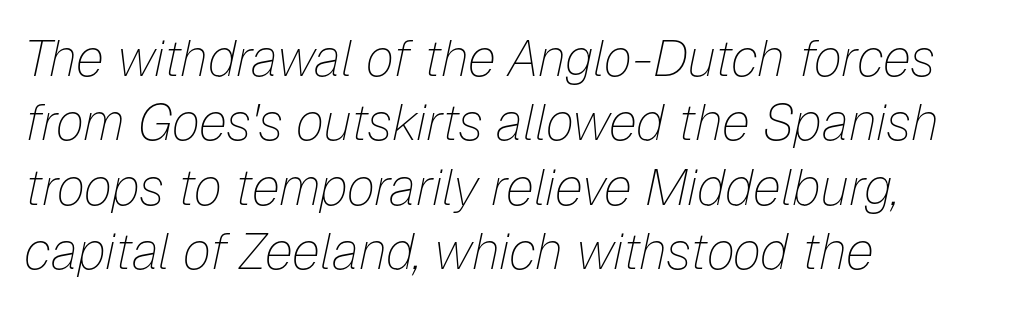
The image shows 51 px thin type, italic (leaning right); set left-aligned, normal line spacing (1.26x), normal letter spacing, not underlined; low stroke contrast and a medium x-height.
